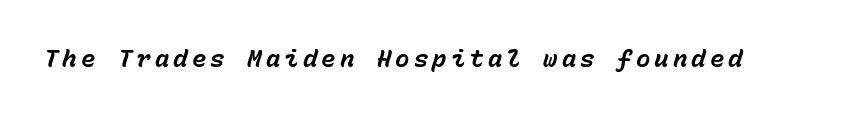
The image shows 24 px bold type, italic (leaning right); set not underlined.
